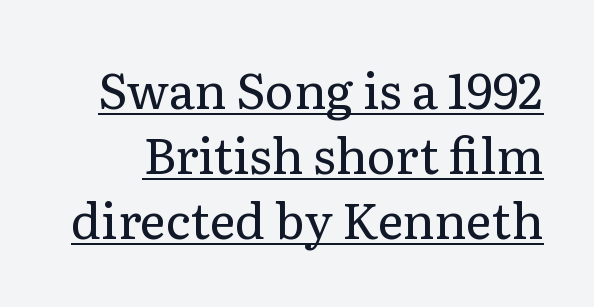
The passage shown stacks its lines at a standard gap. In terms of letterspacing, this is plain default setting. To sum up the face: it has serifs. Varying glyph widths throughout — classic text-font behaviour.
